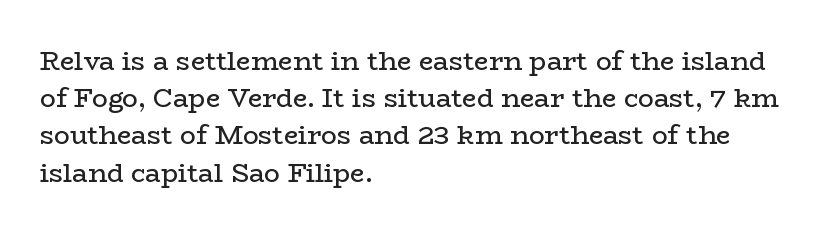
{"italic": "no", "bold": "no", "underline": "no", "align": "left", "line_spacing": "normal", "line_spacing_ratio": 1.43, "letter_spacing": "normal", "letter_spacing_em": 0.0, "glyph_px": 26}
